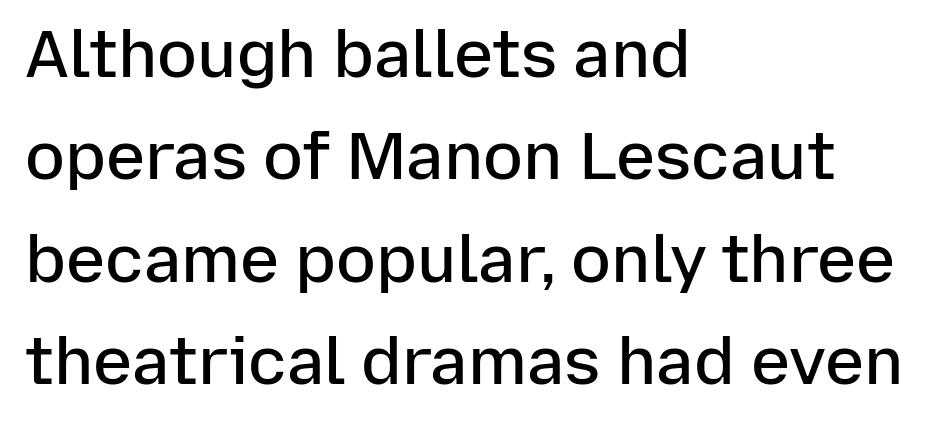
Q: Is the text bold? A: Semi-bold.
Q: Is the text italic (slanted)? A: No, it is upright.
Q: Is the typeface a serif or a sans-serif typeface? A: Sans-serif.
Q: Is the text underlined? A: No.
Q: How is the paragraph aligned? A: Left-aligned.
Q: Is the spacing between letters normal or unusually wide? A: Normal.
Q: Is the spacing between lines tight, normal or loose? A: Normal.
Q: Width (condensed, normal, or wide)? A: Normal.
Q: Stroke contrast? A: Low.
Q: x-height? A: Medium.
Q: Monospaced? A: No.
